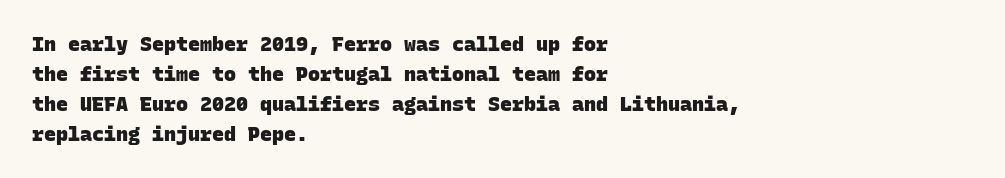
The image shows 20 px bold type; set left-aligned, normal line spacing (1.5x), normal letter spacing, not underlined.
